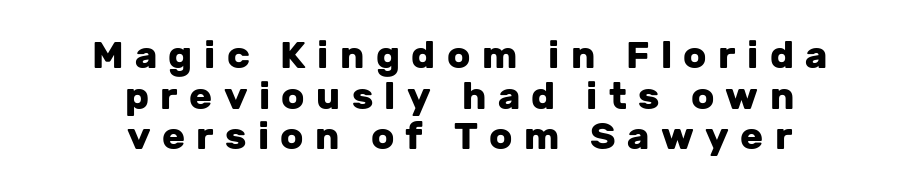
Q: Is the text bold? A: Yes.
Q: Is the text italic (slanted)? A: No, it is upright.
Q: Is the typeface a serif or a sans-serif typeface? A: Sans-serif.
Q: Is the text underlined? A: No.
Q: How is the paragraph aligned? A: Centered.
Q: Is the spacing between letters normal or unusually wide? A: Unusually wide.
Q: Is the spacing between lines tight, normal or loose? A: Tight.
Q: Width (condensed, normal, or wide)? A: Normal.
Q: Stroke contrast? A: Low.
Q: x-height? A: Medium.
Q: Monospaced? A: No.
